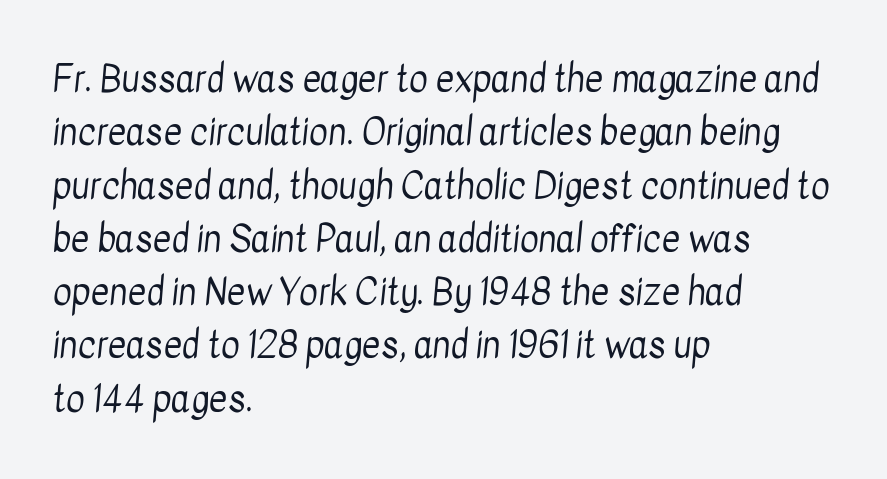
{"serif": "no", "bold": "no", "weight": "regular", "width": "condensed", "stroke_contrast": "low", "x_height": "medium", "monospaced": "no", "underline": "no", "align": "left", "line_spacing": "normal", "line_spacing_ratio": 1.48, "letter_spacing": "normal", "letter_spacing_em": 0.0, "glyph_px": 36}
